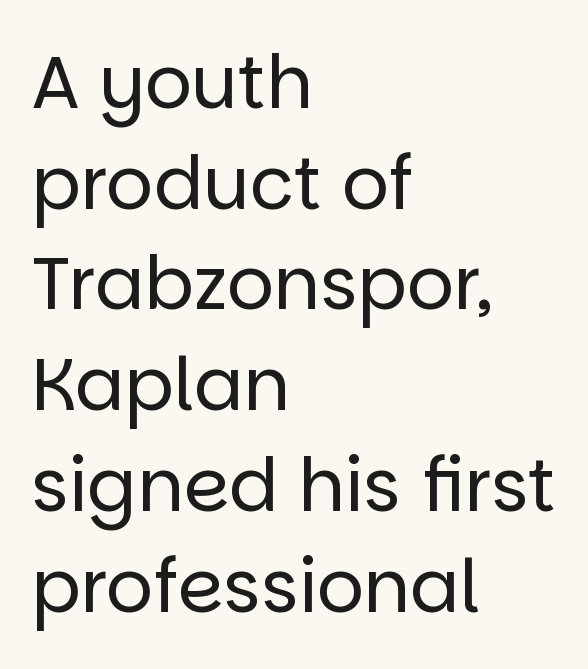
Q: Is the text bold? A: No.
Q: Is the text italic (slanted)? A: No, it is upright.
Q: Is the typeface a serif or a sans-serif typeface? A: Sans-serif.
Q: Is the text underlined? A: No.
Q: How is the paragraph aligned? A: Left-aligned.
Q: Is the spacing between letters normal or unusually wide? A: Normal.
Q: Is the spacing between lines tight, normal or loose? A: Normal.
Q: Width (condensed, normal, or wide)? A: Normal.
Q: Stroke contrast? A: Low.
Q: x-height? A: Large.
Q: Monospaced? A: No.
